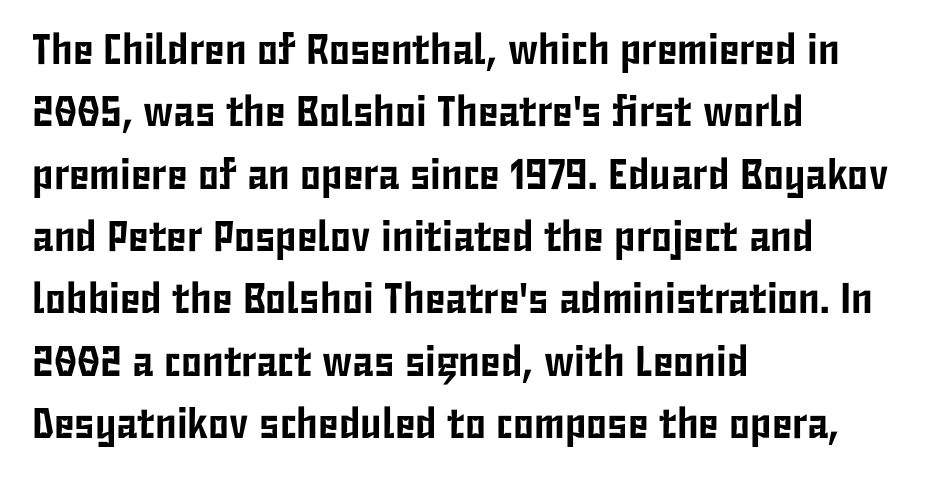
{"serif": "no", "italic": "no", "width": "condensed", "stroke_contrast": "low", "x_height": "medium", "monospaced": "no", "underline": "no", "align": "left", "line_spacing": "normal", "line_spacing_ratio": 1.45, "letter_spacing": "normal", "letter_spacing_em": 0.0, "glyph_px": 43}
